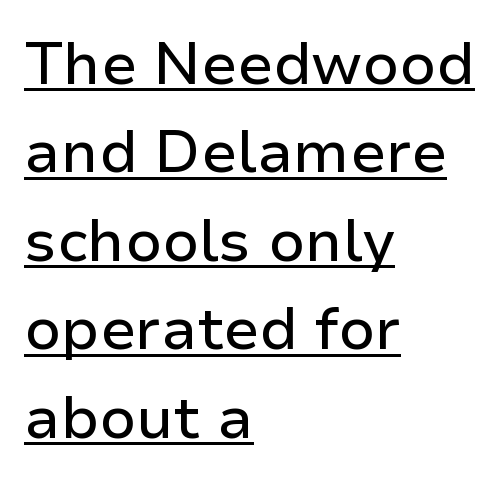
{"serif": "no", "italic": "no", "width": "normal", "stroke_contrast": "low", "x_height": "medium", "monospaced": "no", "underline": "yes", "align": "left", "line_spacing": "normal", "line_spacing_ratio": 1.5, "letter_spacing": "normal", "letter_spacing_em": 0.0, "glyph_px": 59}
